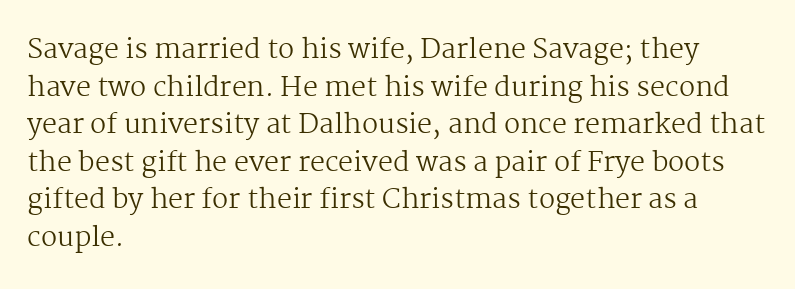
Notice how the stems are strictly vertical — no italics here. A bare baseline throughout the passage. Inter-character spacing is left at the font's built-in metrics. Vertical spacing — default. The ragged edge is on the right, which tells us the setting is flush left. The font sits on the lighter half of the weight spectrum, regular included.
